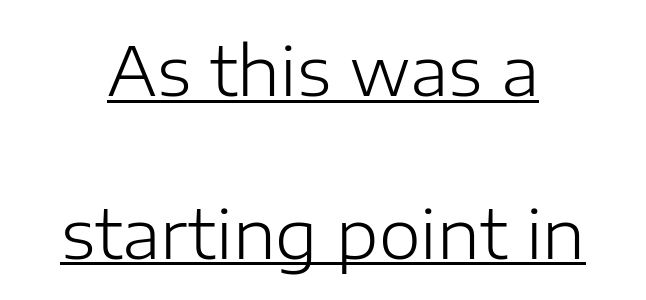
Weight: in the light-to-regular range. Does extra space separate the letters? No, they use regular spacing. These lines were composed using upright roman letters. Looks like someone drew a line under every word here.
